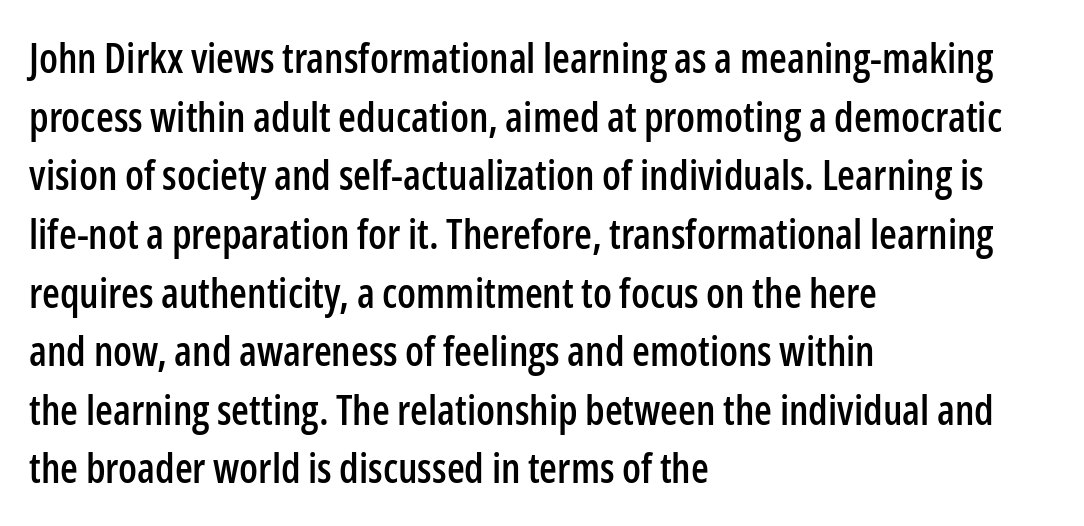
{"serif": "no", "italic": "no", "width": "condensed", "stroke_contrast": "low", "x_height": "medium", "monospaced": "no", "underline": "no", "align": "left", "line_spacing": "normal", "line_spacing_ratio": 1.43, "letter_spacing": "normal", "letter_spacing_em": 0.0, "glyph_px": 41}
